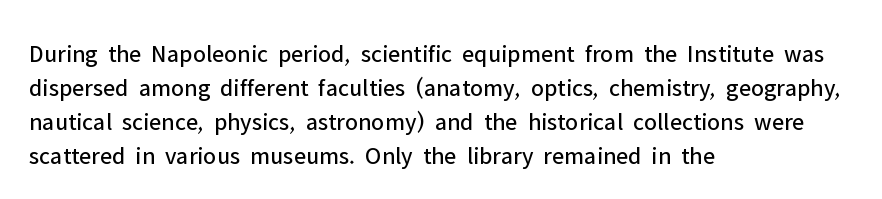
{"italic": "no", "bold": "no", "underline": "no", "align": "left", "line_spacing": "normal", "line_spacing_ratio": 1.36, "letter_spacing": "normal", "letter_spacing_em": 0.0, "glyph_px": 25}
